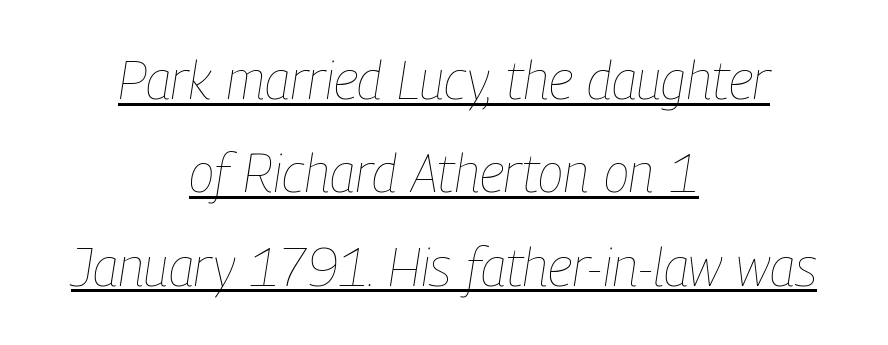
The image shows 53 px thin, condensed type, italic (leaning right); set centered, line spacing 1.76x, normal letter spacing, underlined; low stroke contrast and a medium x-height.
